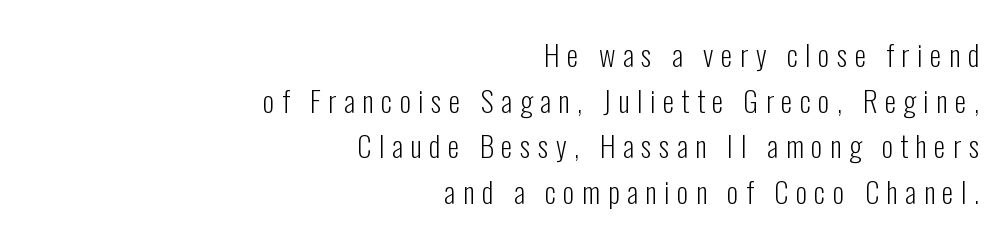
The image shows 29 px light, condensed sans-serif type, upright; set right-aligned, normal line spacing (1.57x), unusually wide letter spacing (+0.26 em), not underlined; low stroke contrast and a medium x-height.
